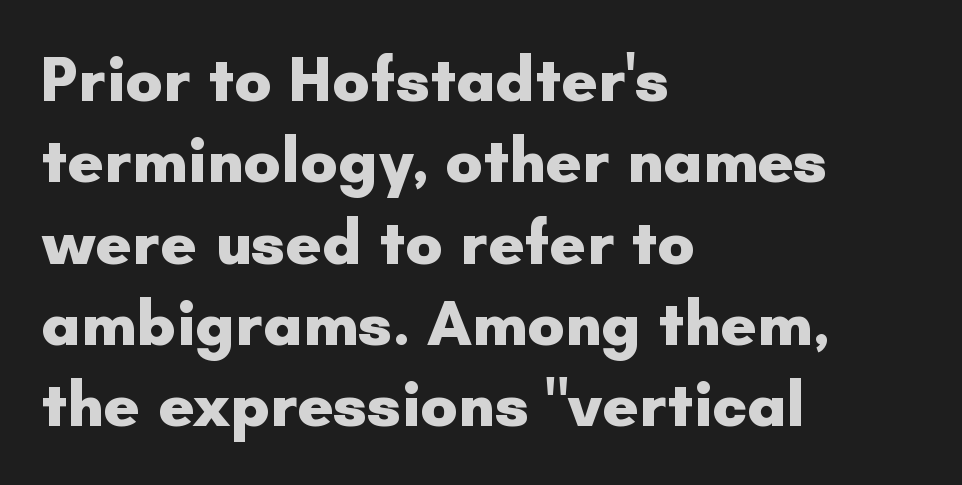
The image shows 63 px heavy sans-serif type, upright; set left-aligned, normal line spacing (1.29x), normal letter spacing, not underlined; low stroke contrast and a small x-height.
